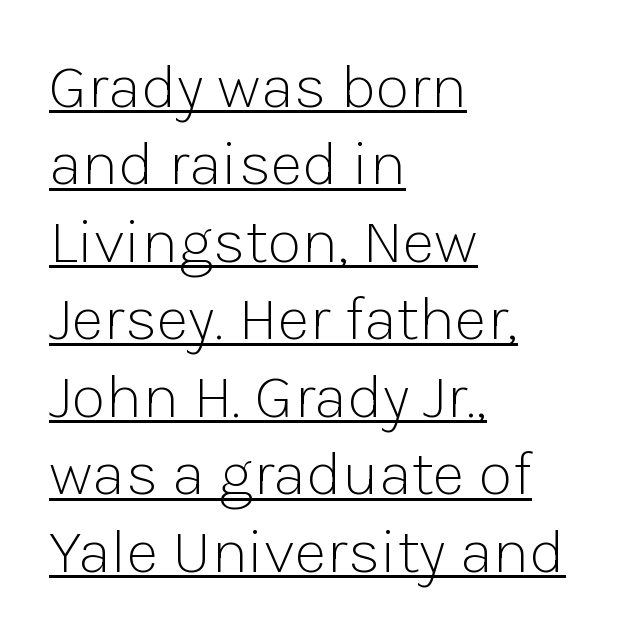
Q: Is the text bold? A: No.
Q: Is the text italic (slanted)? A: No, it is upright.
Q: Is the typeface a serif or a sans-serif typeface? A: Sans-serif.
Q: Is the text underlined? A: Yes.
Q: How is the paragraph aligned? A: Left-aligned.
Q: Is the spacing between letters normal or unusually wide? A: Normal.
Q: Width (condensed, normal, or wide)? A: Normal.
Q: Stroke contrast? A: Low.
Q: x-height? A: Medium.
Q: Monospaced? A: No.
